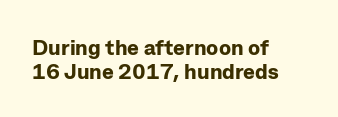
{"italic": "no", "bold": "yes", "underline": "no", "align": "left", "line_spacing": "tight", "line_spacing_ratio": 1.1, "letter_spacing": "normal", "letter_spacing_em": 0.0, "glyph_px": 22}
